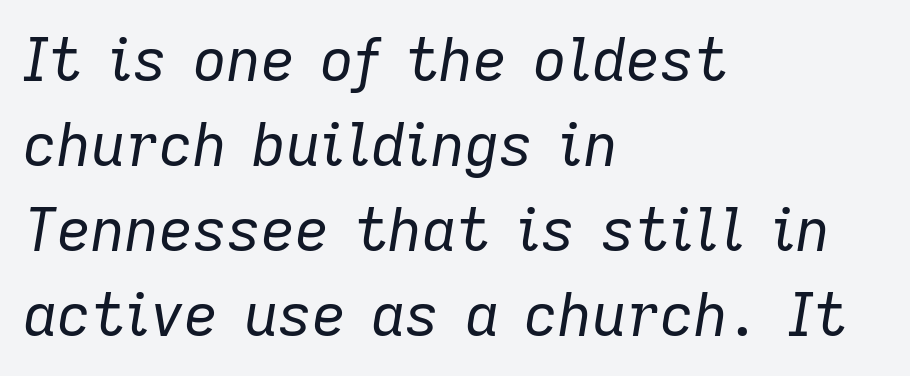
{"italic": "yes", "lean": "right", "slant_degrees": 9, "bold": "no", "weight": "regular", "width": "normal", "stroke_contrast": "low", "x_height": "medium", "monospaced": "no", "underline": "no", "align": "left", "line_spacing": "normal", "line_spacing_ratio": 1.44, "letter_spacing": "normal", "letter_spacing_em": 0.0, "glyph_px": 59}
